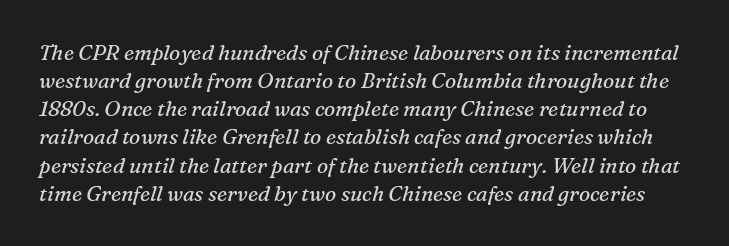
Line spacing here is normal. Type without underlining. The gaps between neighbouring characters are ordinary and unremarkable. Observe the lean: these are italic letterforms.
